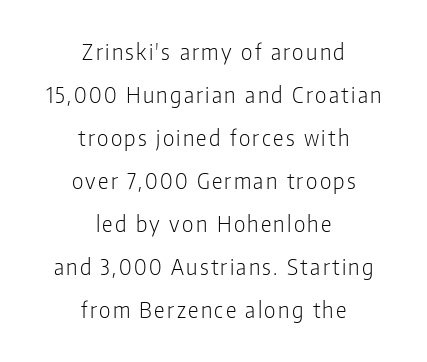
The image shows 21 px text type, upright; set centered, loose line spacing (2.05x), not underlined.
